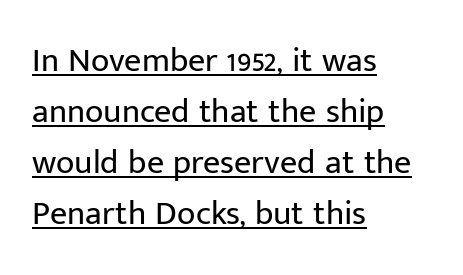
Q: Is the text bold? A: No.
Q: Is the text italic (slanted)? A: No, it is upright.
Q: Is the typeface a serif or a sans-serif typeface? A: Sans-serif.
Q: Is the text underlined? A: Yes.
Q: How is the paragraph aligned? A: Left-aligned.
Q: Is the spacing between letters normal or unusually wide? A: Normal.
Q: Is the spacing between lines tight, normal or loose? A: Normal.
Q: Width (condensed, normal, or wide)? A: Normal.
Q: Stroke contrast? A: Low.
Q: x-height? A: Medium.
Q: Monospaced? A: No.
